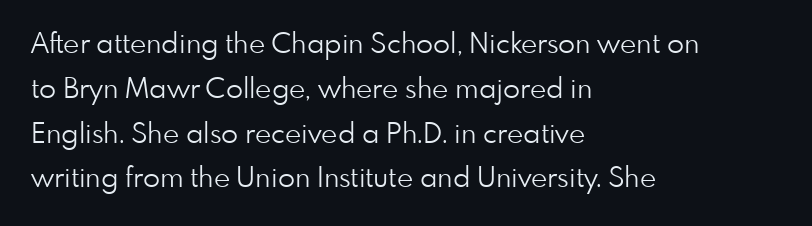
{"serif": "no", "italic": "no", "bold": "no", "weight": "light", "width": "normal", "stroke_contrast": "low", "x_height": "small", "monospaced": "no", "underline": "no", "align": "left", "line_spacing": "normal", "line_spacing_ratio": 1.6, "letter_spacing": "normal", "letter_spacing_em": 0.0, "glyph_px": 28}
